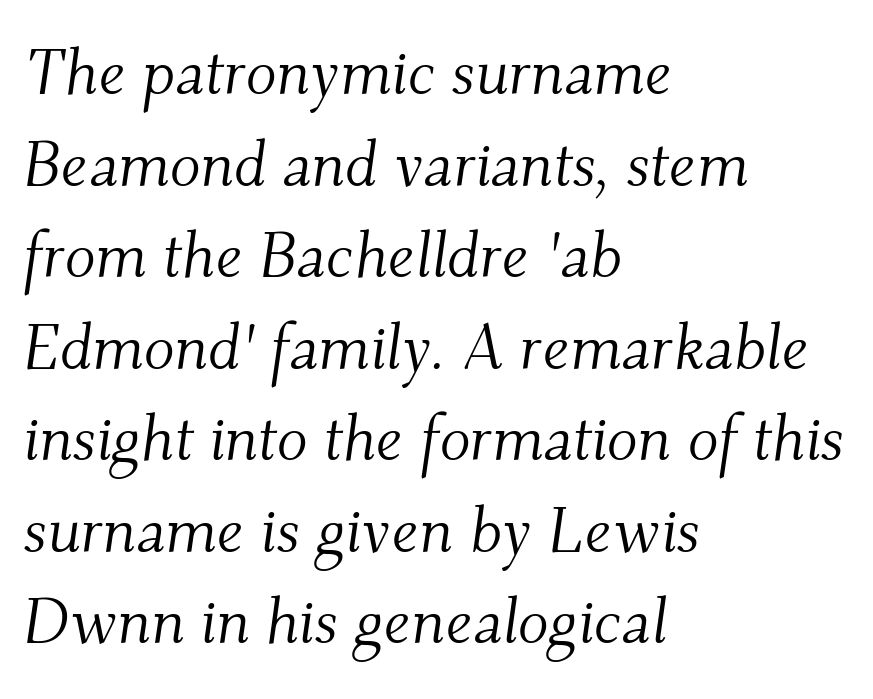
In CSS terms this would be text-align: left. Students, note that the glyphs here touch the page at normal intervals. Unmarked baselines from the first word to the last. A typesetter would label this face a serif. This sample has the flowing, uneven cadence of proportional lettering.
